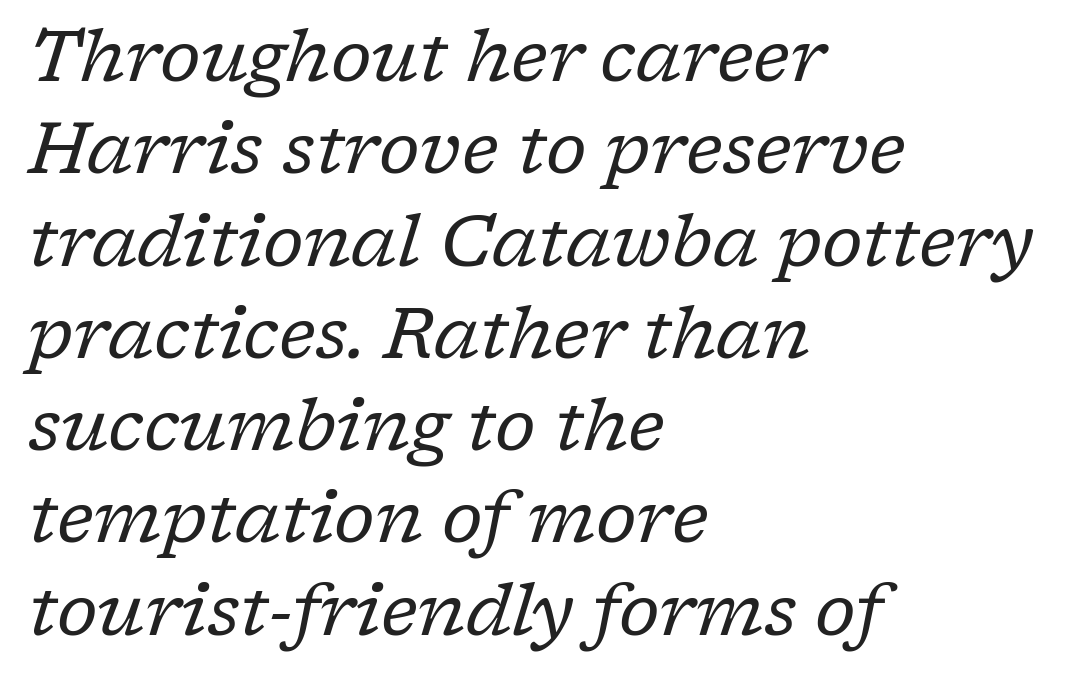
These lines are composed in type with serifs. Teacher's note: observe the even left margin — that is flush-left alignment. Heft: none added — not bold. Baseline-to-baseline distance is the conventional proportion of letter height. When letters slant like this, we call the style italic.
